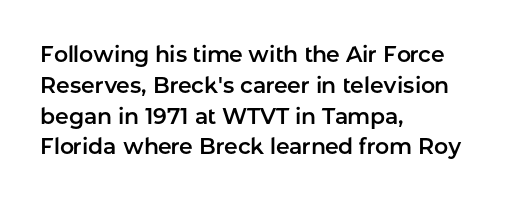
A classic flush-left, rag-right setting is used for this passage. Rendered with straight, roman letterforms. The rendering uses a moderate line-height, typical for paragraphs. In terms of letterspacing, this is plain default setting.
